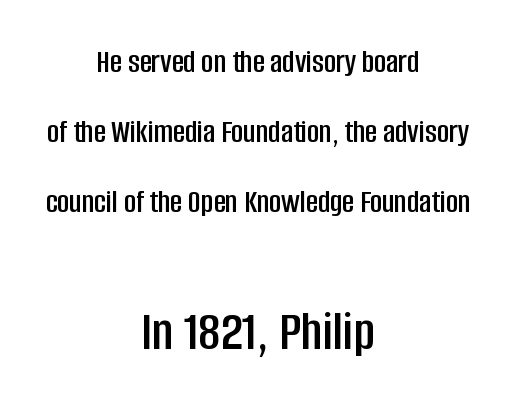
The image shows 57 px condensed sans-serif type, upright; set centered, loose line spacing (2.12x), normal letter spacing, not underlined; the second (bottom) block is 1.73x larger; low stroke contrast and a large x-height.
